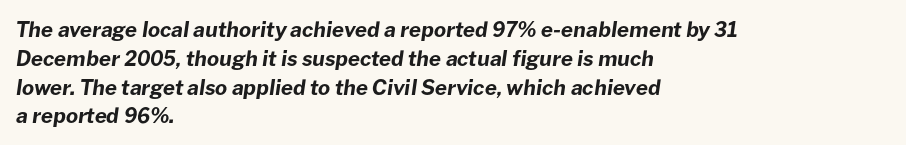
{"italic": "yes", "lean": "right", "slant_degrees": 8, "bold": "yes", "underline": "no", "align": "left", "line_spacing": "normal", "line_spacing_ratio": 1.37, "letter_spacing": "normal", "letter_spacing_em": 0.0, "glyph_px": 21}
